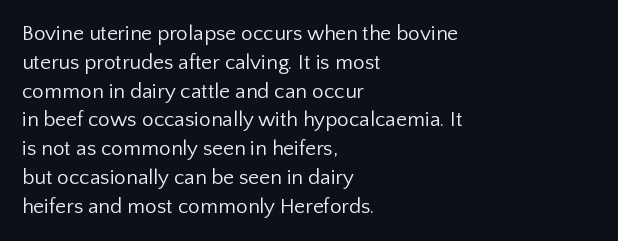
Each new line begins a customary step beneath the previous one. Stems here are at most as thick as an everyday book face. Words appear dense and cohesive because spacing is normal. Descenders hang freely into open space. The axis of the letterforms is exactly vertical.
